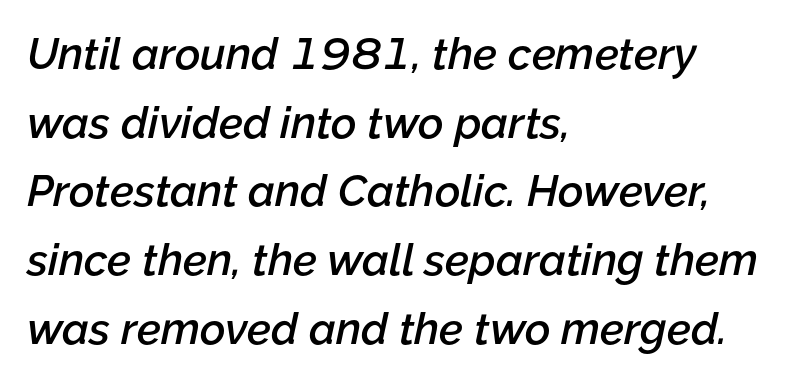
The image shows 44 px semibold type, italic (leaning right); set left-aligned, normal line spacing (1.56x), normal letter spacing, not underlined; low stroke contrast and a medium x-height.
